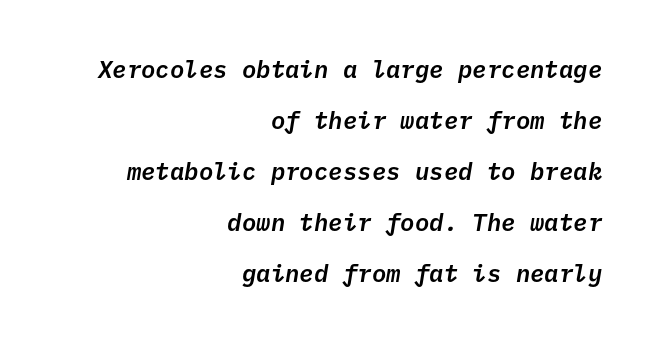
Q: Is the text italic (slanted)? A: Yes, it leans right by about 10 degrees.
Q: Is the text underlined? A: No.
Q: How is the paragraph aligned? A: Right-aligned.
Q: Is the spacing between letters normal or unusually wide? A: Normal.
Q: Is the spacing between lines tight, normal or loose? A: Loose.
